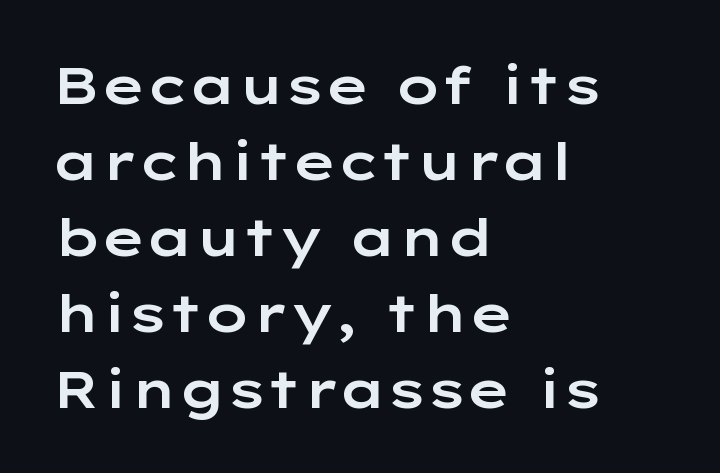
The image shows 52 px wide sans-serif type, upright; set left-aligned, normal line spacing (1.46x), normal letter spacing, not underlined; low stroke contrast and a medium x-height.
